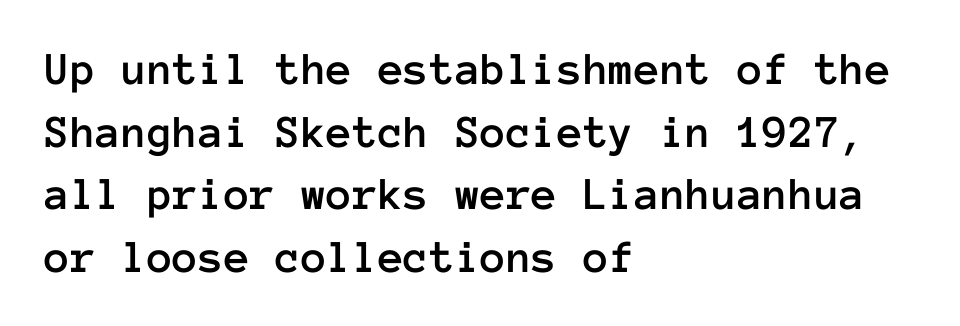
The image shows 47 px text type, upright, monospaced; set left-aligned, normal line spacing (1.33x), normal letter spacing, not underlined; low stroke contrast and a medium x-height.
